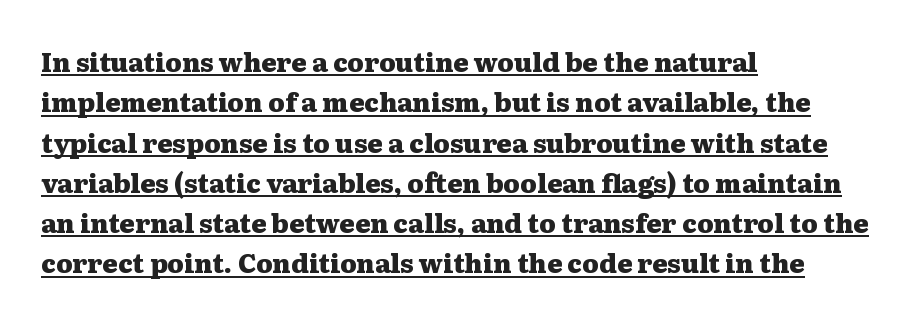
The image shows 26 px bold type, upright; set left-aligned, normal line spacing (1.55x), normal letter spacing, underlined.
